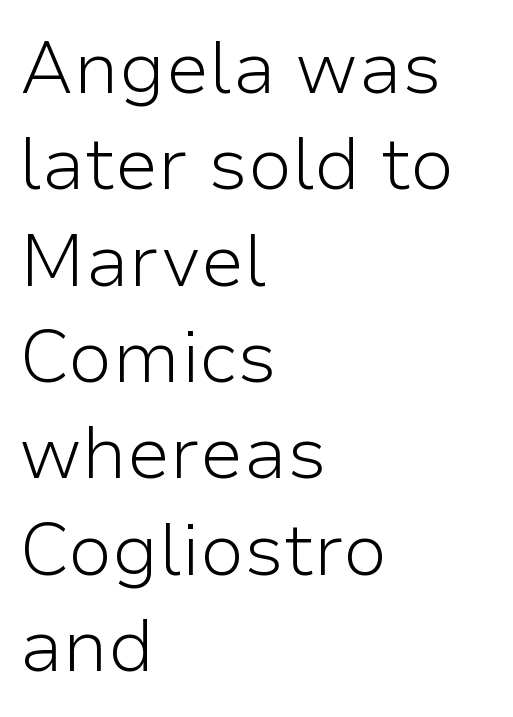
The image shows 73 px light sans-serif type, upright; set left-aligned, normal line spacing (1.32x), normal letter spacing, not underlined; low stroke contrast and a medium x-height.
